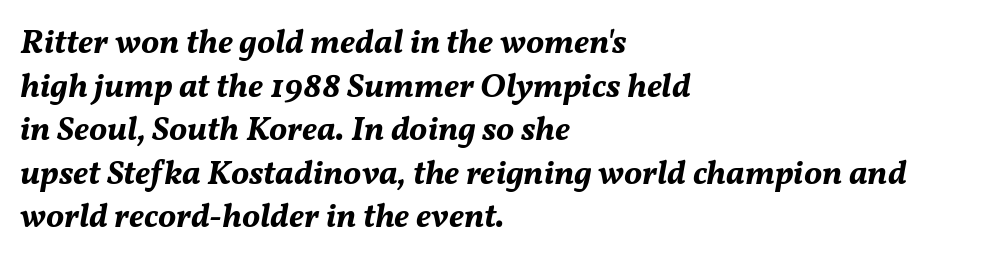
{"italic": "yes", "lean": "right", "slant_degrees": 11, "bold": "yes", "weight": "bold", "width": "normal", "stroke_contrast": "medium", "x_height": "medium", "monospaced": "no", "underline": "no", "align": "left", "line_spacing": "normal", "line_spacing_ratio": 1.28, "letter_spacing": "normal", "letter_spacing_em": 0.0, "glyph_px": 34}
